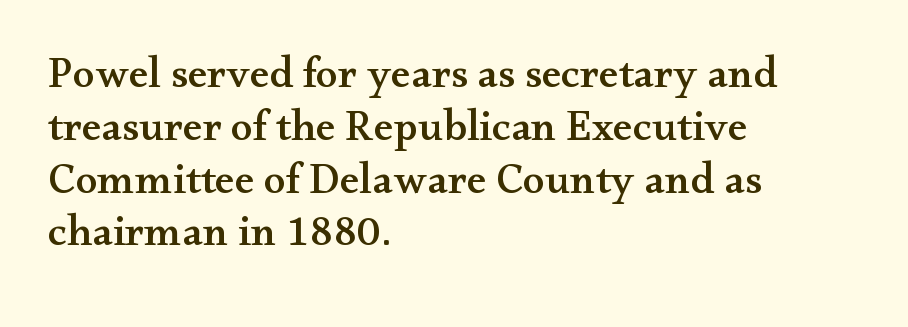
The image shows 44 px wide serif type, upright; set left-aligned, line spacing 1.2x, normal letter spacing, not underlined; medium stroke contrast and a small x-height.
